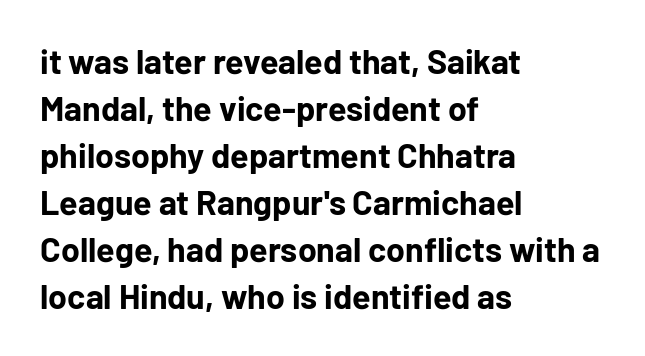
Q: Is the text bold? A: Yes.
Q: Is the text italic (slanted)? A: No, it is upright.
Q: Is the typeface a serif or a sans-serif typeface? A: Sans-serif.
Q: Is the text underlined? A: No.
Q: How is the paragraph aligned? A: Left-aligned.
Q: Is the spacing between letters normal or unusually wide? A: Normal.
Q: Is the spacing between lines tight, normal or loose? A: Normal.
Q: Width (condensed, normal, or wide)? A: Normal.
Q: Stroke contrast? A: Low.
Q: x-height? A: Medium.
Q: Monospaced? A: No.
